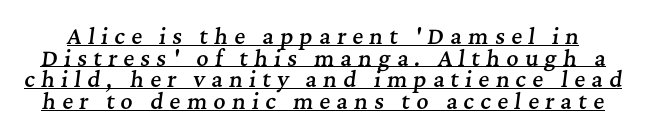
The passage shown has open, widely tracked lettering throughout. Looks like someone drew a line under every word here. Is the type slanted? Yes — the strokes lean at a clear angle. Leading is clearly below the norm, producing a dense column.
